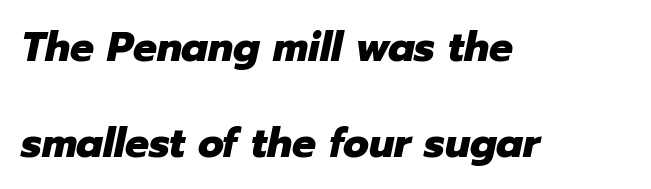
{"italic": "yes", "lean": "right", "slant_degrees": 12, "bold": "yes", "weight": "heavy", "width": "normal", "stroke_contrast": "low", "x_height": "medium", "monospaced": "no", "underline": "no", "align": "left", "line_spacing": "loose", "line_spacing_ratio": 2.28, "letter_spacing": "normal", "letter_spacing_em": 0.0, "glyph_px": 42}
